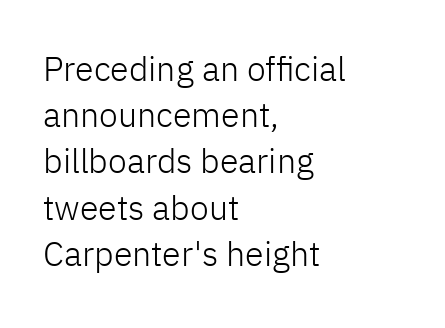
The image shows 34 px light sans-serif type, upright; set left-aligned, normal line spacing (1.36x), normal letter spacing, not underlined; low stroke contrast and a medium x-height.
